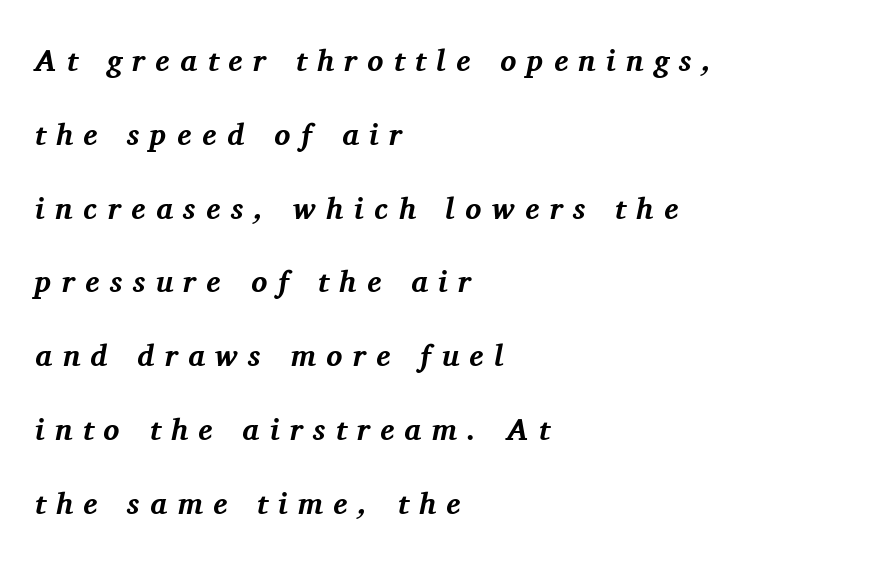
Q: Is the text bold? A: Yes.
Q: Is the text italic (slanted)? A: Yes, it leans right by about 11 degrees.
Q: Is the typeface a serif or a sans-serif typeface? A: Serif.
Q: Is the text underlined? A: No.
Q: How is the paragraph aligned? A: Left-aligned.
Q: Is the spacing between letters normal or unusually wide? A: Unusually wide.
Q: Is the spacing between lines tight, normal or loose? A: Loose.
Q: Width (condensed, normal, or wide)? A: Normal.
Q: Stroke contrast? A: Medium.
Q: x-height? A: Medium.
Q: Monospaced? A: No.
